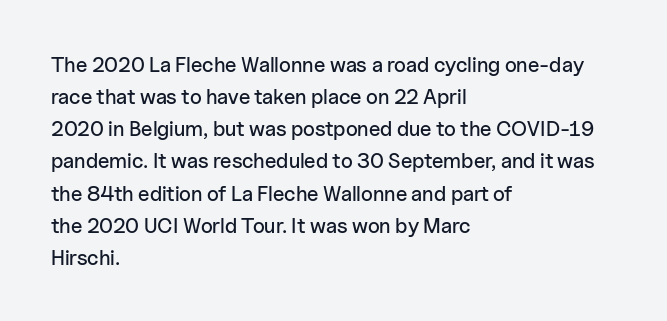
Layout note: lines flush left. The string is rendered with underlining switched off. The line texture is even and compact thanks to regular tracking. A roman cut, with each character standing at attention. The space between consecutive lines is moderate.
